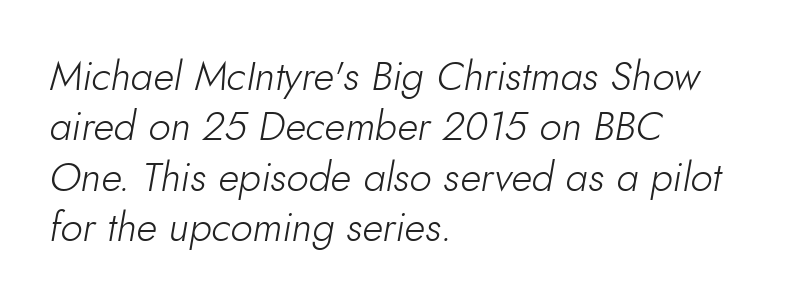
Q: Is the text bold? A: No.
Q: Is the text italic (slanted)? A: Yes, it leans right by about 10 degrees.
Q: Is the text underlined? A: No.
Q: How is the paragraph aligned? A: Left-aligned.
Q: Is the spacing between letters normal or unusually wide? A: Normal.
Q: Is the spacing between lines tight, normal or loose? A: Normal.
Q: Width (condensed, normal, or wide)? A: Normal.
Q: Stroke contrast? A: Low.
Q: x-height? A: Small.
Q: Monospaced? A: No.
